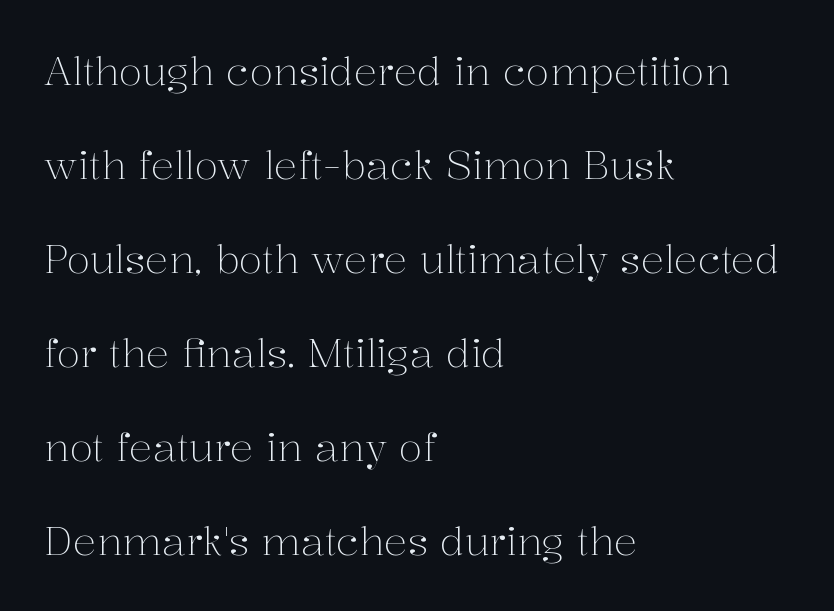
The image shows 39 px light serif type, upright; set left-aligned, loose line spacing (2.41x), normal letter spacing, not underlined; medium stroke contrast and a medium x-height.
